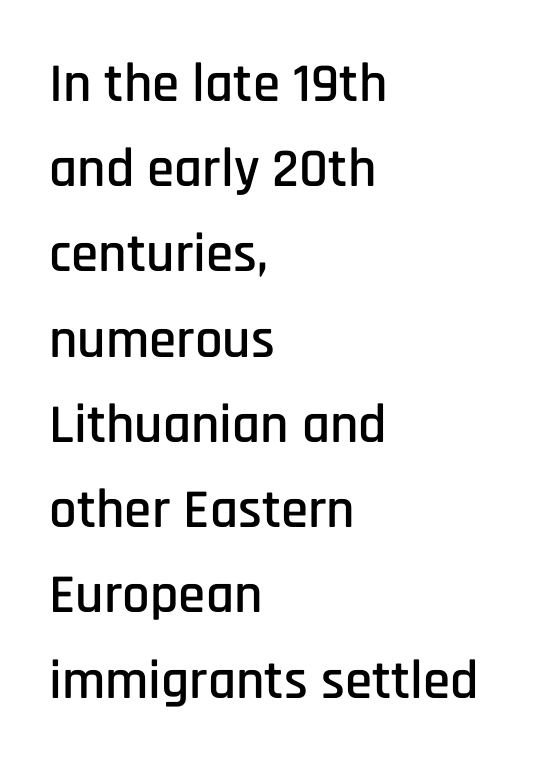
The image shows 55 px condensed sans-serif type, upright; set left-aligned, normal line spacing (1.55x), normal letter spacing, not underlined; low stroke contrast and a large x-height.
